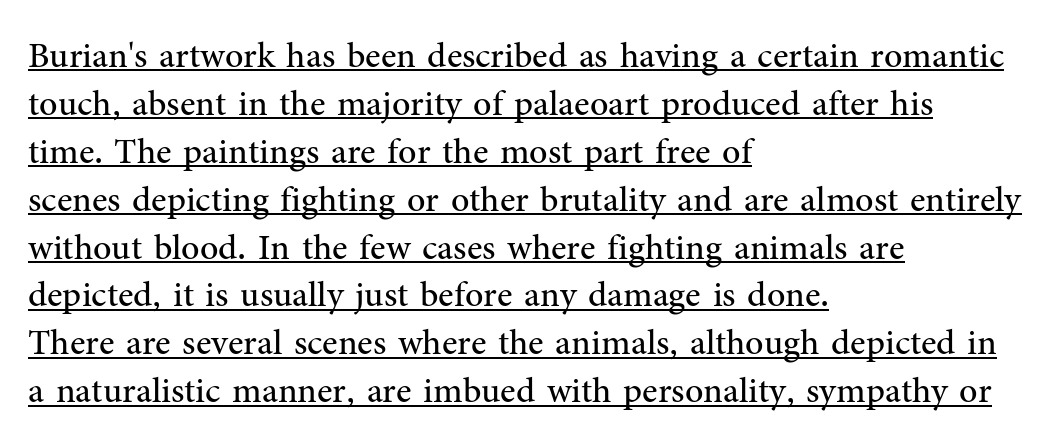
The image shows 36 px regular-weight serif type, upright; set left-aligned, normal line spacing (1.33x), normal letter spacing, underlined; medium stroke contrast and a medium x-height.
